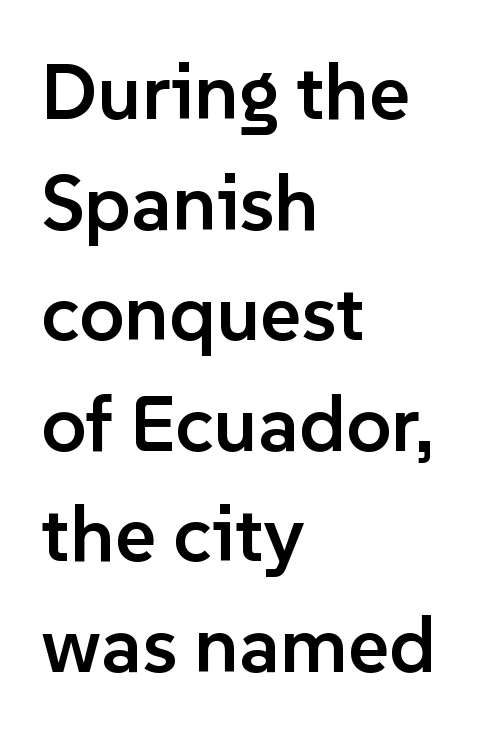
This sample uses an upright cut, with every glyph sitting square on the baseline. Typographically, this falls in the sans-serif category. The foot of each line stays bare and open. The ragged edge is on the right, which tells us the setting is flush left. Spacing verdict: proportional, widths tailored to each character. You could call the tracking neutral — neither tight nor loose.
